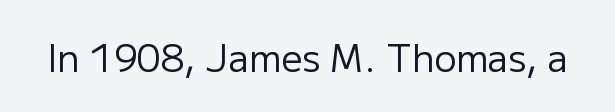
The image shows 37 px regular-weight sans-serif type, upright; set normal letter spacing, not underlined; low stroke contrast and a medium x-height.
